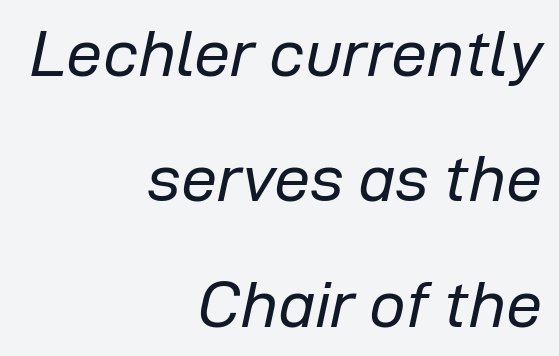
{"italic": "yes", "lean": "right", "slant_degrees": 12, "bold": "no", "weight": "regular", "width": "normal", "stroke_contrast": "low", "x_height": "medium", "monospaced": "no", "underline": "no", "align": "right", "line_spacing": "loose", "line_spacing_ratio": 1.93, "letter_spacing": "normal", "letter_spacing_em": 0.0, "glyph_px": 65}
